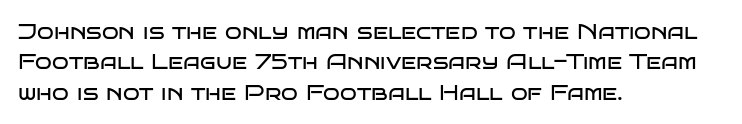
The image shows 22 px text type, upright; set left-aligned, normal line spacing (1.38x), normal letter spacing, not underlined.
